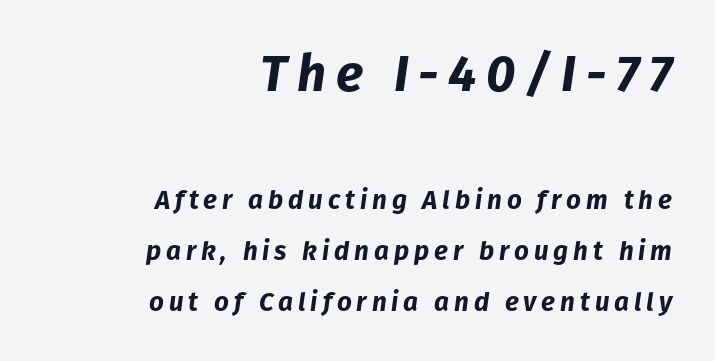
{"italic": "yes", "lean": "right", "slant_degrees": 8, "bold": "yes", "weight": "bold", "width": "normal", "stroke_contrast": "low", "x_height": "medium", "monospaced": "no", "underline": "no", "align": "right", "line_spacing": "loose", "line_spacing_ratio": 1.96, "larger_block": "first", "size_ratio": 1.96, "glyph_px": 51}
